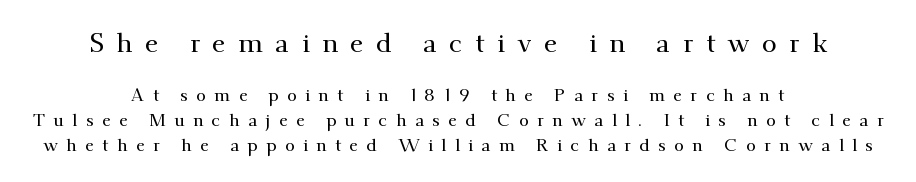
The image shows 27 px text type, upright; set centered, normal line spacing (1.38x), unusually wide letter spacing (+0.46 em), not underlined; the first (top) block is 1.5x larger.
